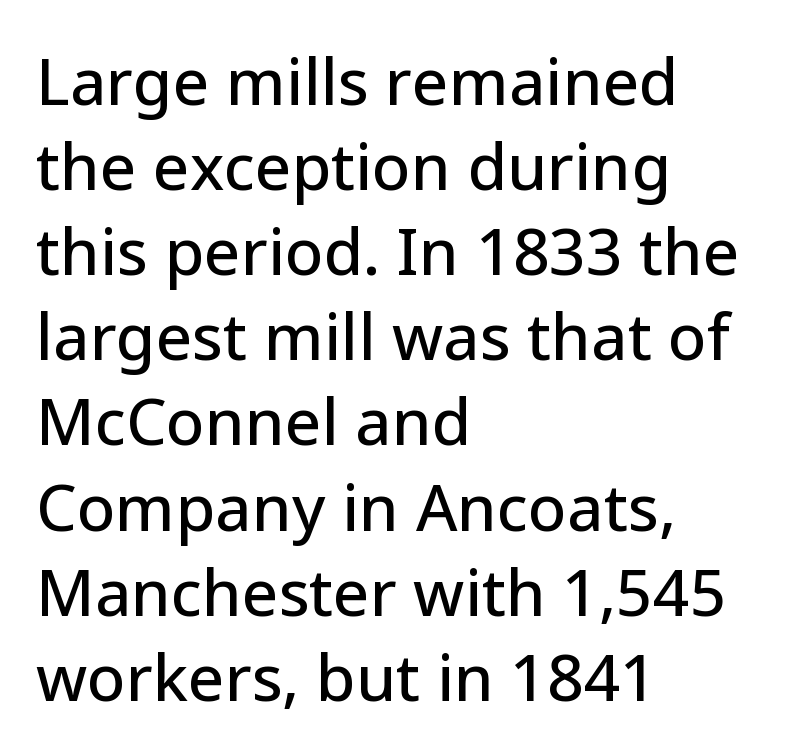
Q: Is the text italic (slanted)? A: No, it is upright.
Q: Is the typeface a serif or a sans-serif typeface? A: Sans-serif.
Q: Is the text underlined? A: No.
Q: How is the paragraph aligned? A: Left-aligned.
Q: Is the spacing between letters normal or unusually wide? A: Normal.
Q: Is the spacing between lines tight, normal or loose? A: Normal.
Q: Width (condensed, normal, or wide)? A: Normal.
Q: Stroke contrast? A: Low.
Q: x-height? A: Medium.
Q: Monospaced? A: No.
